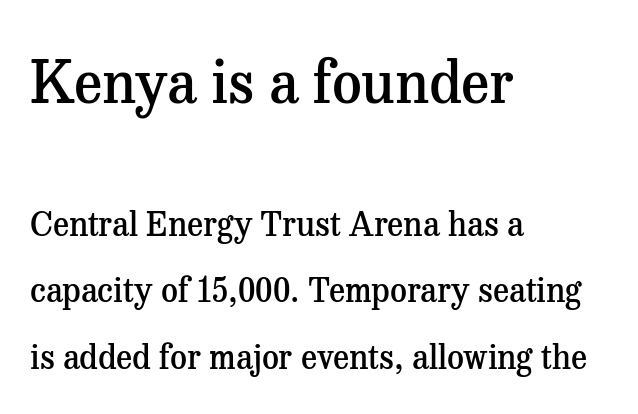
{"serif": "yes", "italic": "no", "bold": "semi", "weight": "semibold", "width": "normal", "stroke_contrast": "medium", "x_height": "medium", "monospaced": "no", "underline": "no", "align": "left", "line_spacing": "loose", "line_spacing_ratio": 2.02, "letter_spacing": "normal", "letter_spacing_em": 0.0, "larger_block": "first", "size_ratio": 1.76, "glyph_px": 58}
